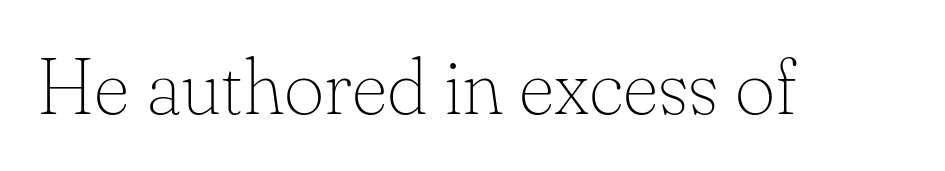
Glance below the letters and you will spot only blank space. The text was rendered using a seriffed face with decorative stroke endings. A quiet, ordinary-to-light weight characterises the typeface. Varying glyph widths throughout — classic text-font behaviour. The rendering keeps characters at their native spacing.
